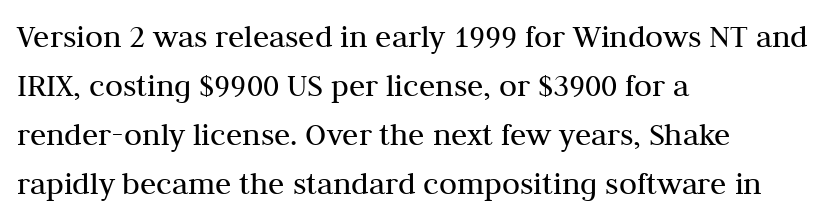
Q: Is the text bold? A: No.
Q: Is the text italic (slanted)? A: No, it is upright.
Q: Is the typeface a serif or a sans-serif typeface? A: Serif.
Q: Is the text underlined? A: No.
Q: How is the paragraph aligned? A: Left-aligned.
Q: Is the spacing between letters normal or unusually wide? A: Normal.
Q: Is the spacing between lines tight, normal or loose? A: Normal.
Q: Width (condensed, normal, or wide)? A: Normal.
Q: Stroke contrast? A: Medium.
Q: x-height? A: Medium.
Q: Monospaced? A: No.
